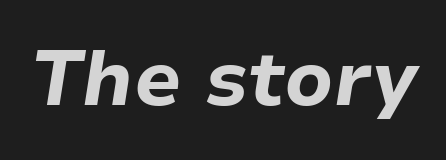
Q: Is the text bold? A: Yes.
Q: Is the text italic (slanted)? A: Yes, it leans right by about 9 degrees.
Q: Is the text underlined? A: No.
Q: Is the spacing between letters normal or unusually wide? A: Normal.
Q: Width (condensed, normal, or wide)? A: Normal.
Q: Stroke contrast? A: Low.
Q: x-height? A: Medium.
Q: Monospaced? A: No.
